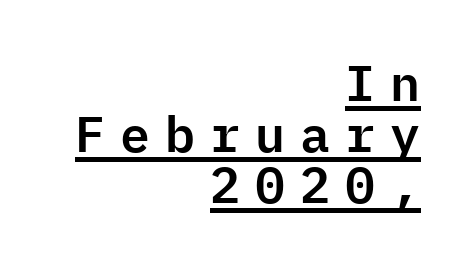
Q: Is the text italic (slanted)? A: No, it is upright.
Q: Is the typeface a serif or a sans-serif typeface? A: Sans-serif.
Q: Is the text underlined? A: Yes.
Q: How is the paragraph aligned? A: Right-aligned.
Q: Is the spacing between letters normal or unusually wide? A: Unusually wide.
Q: Is the spacing between lines tight, normal or loose? A: Tight.
Q: Width (condensed, normal, or wide)? A: Normal.
Q: Stroke contrast? A: Low.
Q: x-height? A: Medium.
Q: Monospaced? A: Yes.
